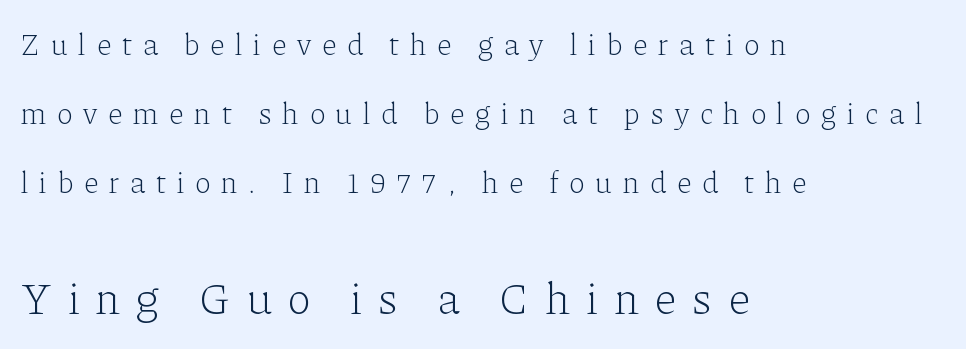
Q: Is the text bold? A: No.
Q: Is the text italic (slanted)? A: No, it is upright.
Q: Is the typeface a serif or a sans-serif typeface? A: Serif.
Q: Is the text underlined? A: No.
Q: How is the paragraph aligned? A: Left-aligned.
Q: Is the spacing between letters normal or unusually wide? A: Unusually wide.
Q: Is the spacing between lines tight, normal or loose? A: Loose.
Q: Which block of text is set in a larger size, the first (top) or the second (bottom)? A: The second (bottom) one.
Q: Width (condensed, normal, or wide)? A: Normal.
Q: Stroke contrast? A: Low.
Q: x-height? A: Medium.
Q: Monospaced? A: No.
